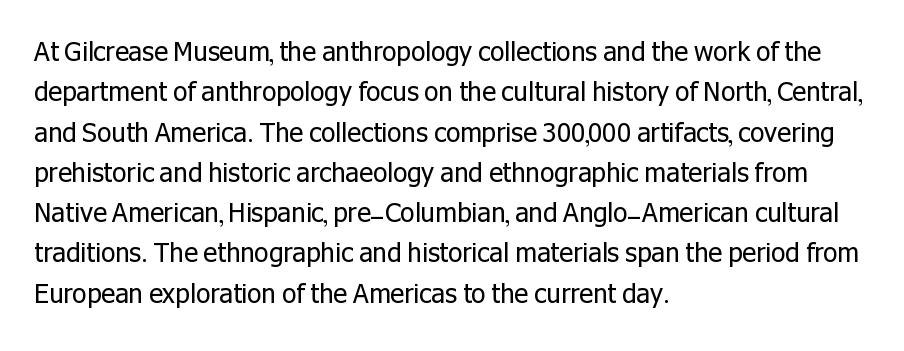
Check the space under the baseline: it is left empty. The type sits square on the baseline with zero lean. Line spacing here is normal. Casual observation: everything's shoved over to the left. Honestly, the letter spacing is just normal — you wouldn't notice it.
